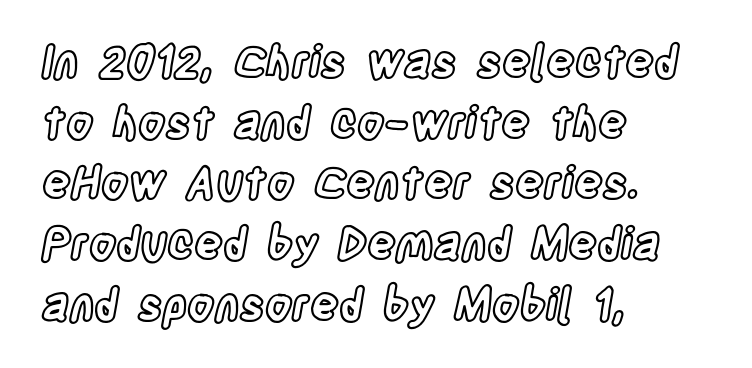
Glyph-to-glyph distance matches everyday printed text. The vertical gap from one line to the next is medium. Layout note: lines flush left. Descenders are the only things crossing below the line. Think of a printed novel: that variable character pitch is what you see here.
